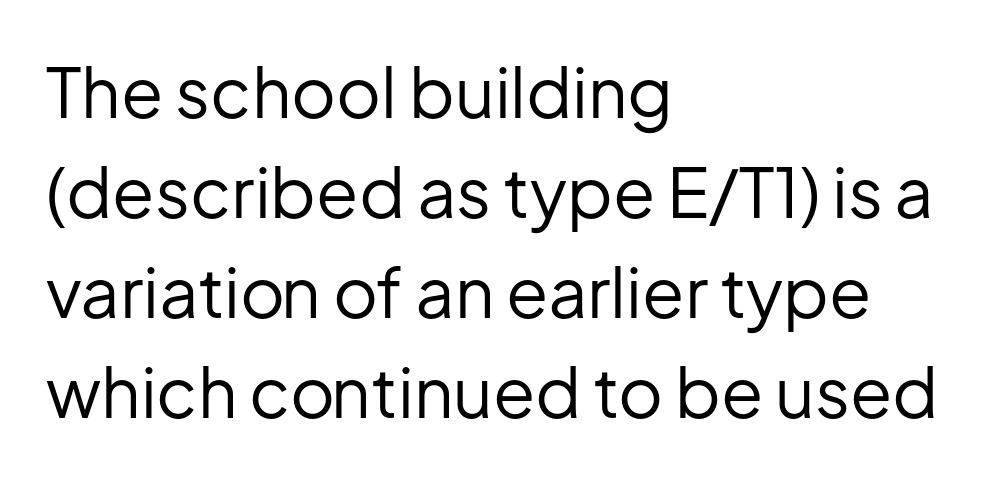
{"serif": "no", "italic": "no", "bold": "no", "weight": "regular", "width": "normal", "stroke_contrast": "low", "x_height": "medium", "monospaced": "no", "underline": "no", "align": "left", "line_spacing": "normal", "line_spacing_ratio": 1.45, "letter_spacing": "normal", "letter_spacing_em": 0.0, "glyph_px": 69}
